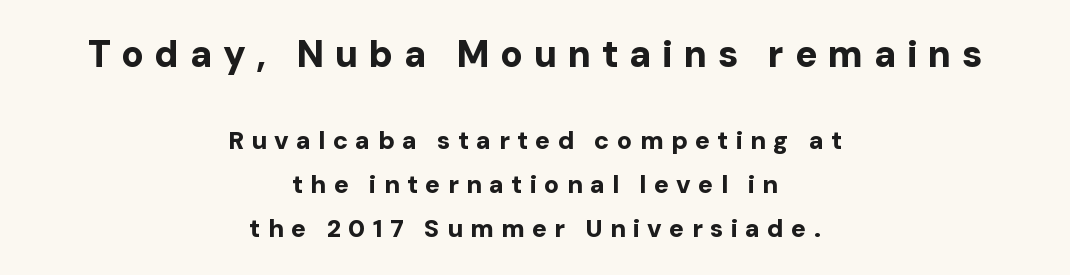
Type style note: lacks serifs. The specimen omits any rule beneath the text block's lines. When letters stand straight like this, we call the style roman or upright. The letters in the upper block stand taller than those in the block below.
